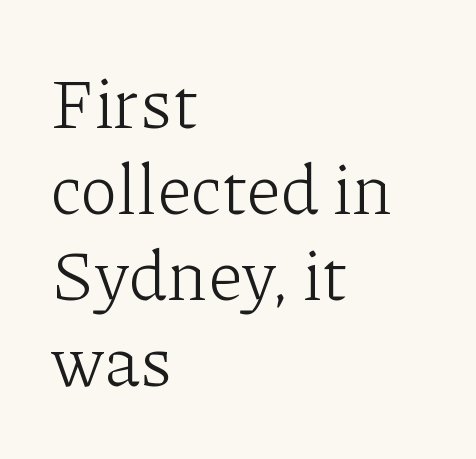
{"serif": "yes", "italic": "no", "bold": "no", "weight": "light", "width": "normal", "stroke_contrast": "low", "x_height": "medium", "monospaced": "no", "underline": "no", "align": "left", "line_spacing_ratio": 1.23, "letter_spacing": "normal", "letter_spacing_em": 0.0, "glyph_px": 70}
